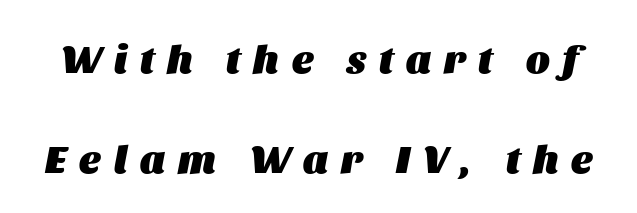
{"italic": "yes", "lean": "right", "slant_degrees": 11, "bold": "yes", "weight": "heavy", "width": "normal", "stroke_contrast": "medium", "x_height": "large", "monospaced": "no", "underline": "no", "line_spacing": "loose", "line_spacing_ratio": 2.5, "letter_spacing": "wide", "letter_spacing_em": 0.33, "glyph_px": 40}
